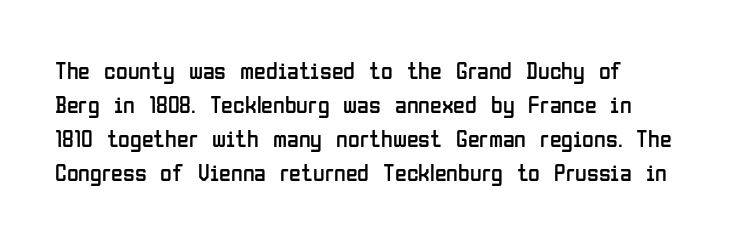
{"italic": "no", "bold": "no", "underline": "no", "line_spacing": "normal", "line_spacing_ratio": 1.42, "letter_spacing": "normal", "letter_spacing_em": 0.0, "glyph_px": 24}
